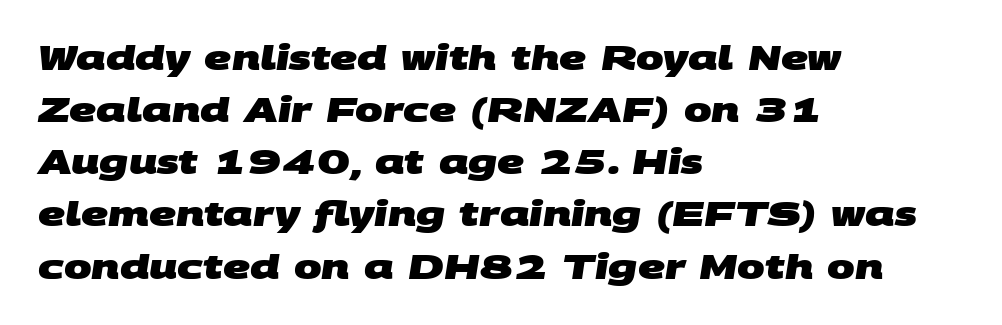
The image shows 33 px heavy, wide sans-serif type; set left-aligned, normal line spacing (1.58x), normal letter spacing, not underlined; medium stroke contrast and a large x-height.
